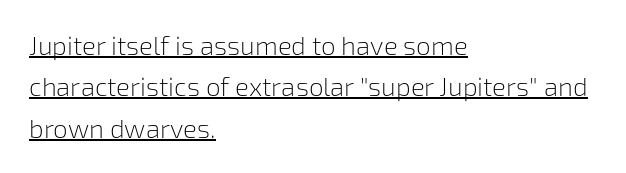
Q: Is the text bold? A: No.
Q: Is the text italic (slanted)? A: No, it is upright.
Q: Is the text underlined? A: Yes.
Q: How is the paragraph aligned? A: Left-aligned.
Q: Is the spacing between letters normal or unusually wide? A: Normal.
Q: Is the spacing between lines tight, normal or loose? A: Normal.
